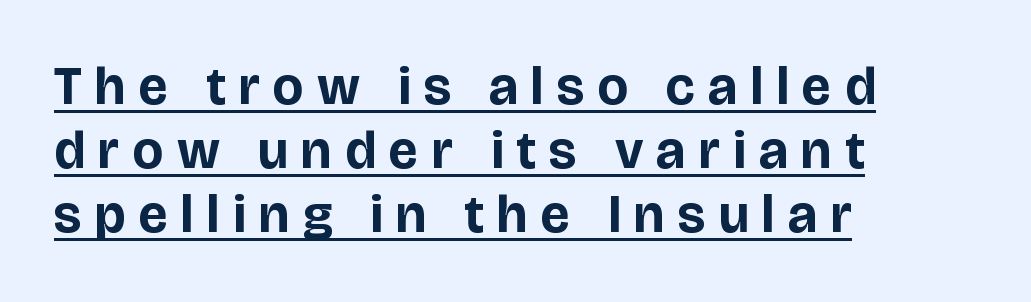
The image shows 53 px bold sans-serif type, upright; set left-aligned, line spacing 1.21x, unusually wide letter spacing (+0.25 em), underlined; low stroke contrast and a large x-height.
